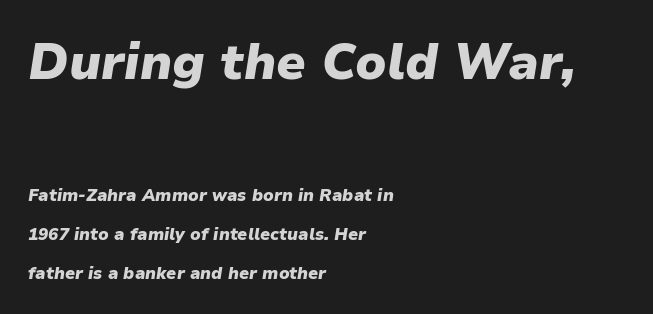
Q: Is the text bold? A: Yes.
Q: Is the text italic (slanted)? A: Yes, it leans right by about 9 degrees.
Q: Is the text underlined? A: No.
Q: How is the paragraph aligned? A: Left-aligned.
Q: Is the spacing between letters normal or unusually wide? A: Normal.
Q: Is the spacing between lines tight, normal or loose? A: Loose.
Q: Which block of text is set in a larger size, the first (top) or the second (bottom)? A: The first (top) one.
Q: Width (condensed, normal, or wide)? A: Normal.
Q: Stroke contrast? A: Low.
Q: x-height? A: Medium.
Q: Monospaced? A: No.
